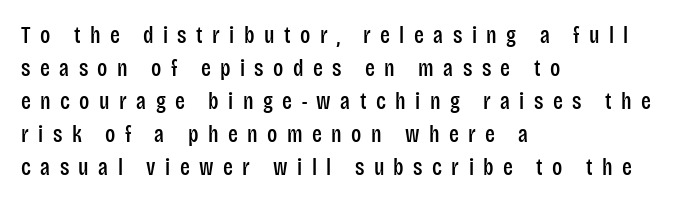
Inter-character spacing is expanded well beyond the font's built-in metrics. The specimen omits any rule beneath the text block's lines. The passage is arranged the way most books set body copy — flush left. Italic: no, the glyphs are upright roman. Is there much room between lines? A standard amount, neither cramped nor airy.
